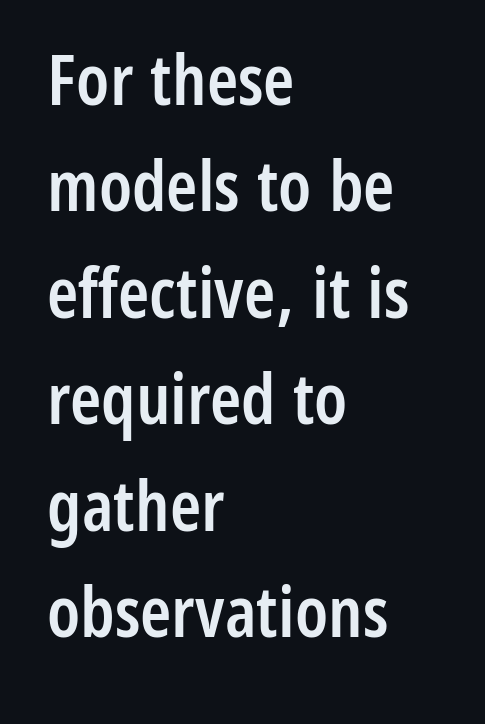
Q: Is the text bold? A: Semi-bold.
Q: Is the text italic (slanted)? A: No, it is upright.
Q: Is the typeface a serif or a sans-serif typeface? A: Sans-serif.
Q: Is the text underlined? A: No.
Q: How is the paragraph aligned? A: Left-aligned.
Q: Is the spacing between letters normal or unusually wide? A: Normal.
Q: Is the spacing between lines tight, normal or loose? A: Normal.
Q: Width (condensed, normal, or wide)? A: Condensed.
Q: Stroke contrast? A: Low.
Q: x-height? A: Medium.
Q: Monospaced? A: No.
